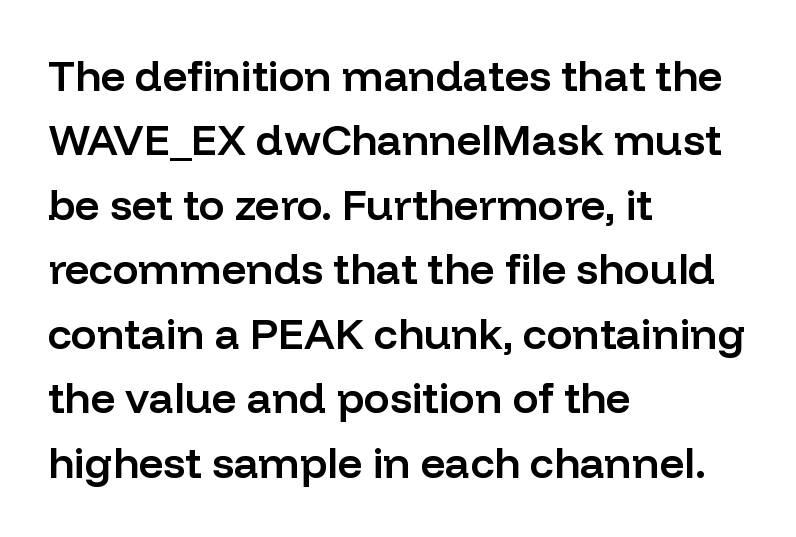
The zone under the glyphs is completely vacant. This block has exactly the height ordinary leading produces. Left-aligned paragraph, ragged on the right. The lettering stays uniformly vertical, giving the passage a roman look. Serifs: no, the terminals of the letterforms are clean.
